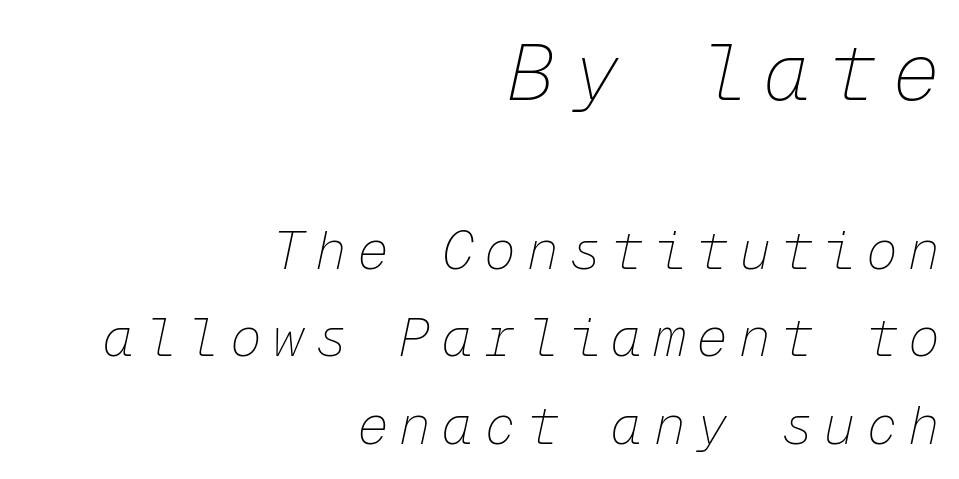
Right-aligned paragraph, ragged on the left. Leading matches the norm, producing a regular column. The string is rendered with underlining switched off. When letters slant like this, we call the style italic.
